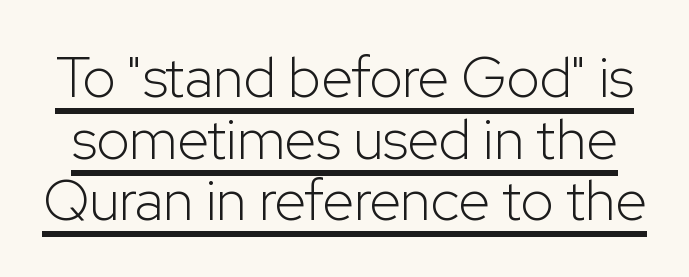
{"serif": "no", "italic": "no", "bold": "no", "weight": "light", "width": "normal", "stroke_contrast": "low", "x_height": "medium", "monospaced": "no", "underline": "yes", "line_spacing": "tight", "line_spacing_ratio": 1.08, "letter_spacing": "normal", "letter_spacing_em": 0.0, "glyph_px": 57}
